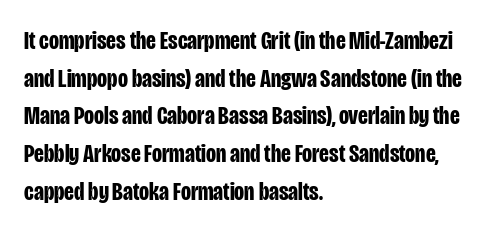
The image shows 26 px bold type, upright; set left-aligned, normal line spacing (1.45x), normal letter spacing, not underlined.
